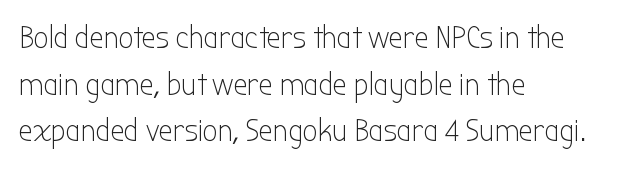
Stroke mass is kept to a normal reading level or below. The ragged edge is on the right, which tells us the setting is flush left. Serifs: no, the terminals of the letterforms are clean. The passage shown is typed in a proportional face where columns would drift. Reading down the column, the eye jumps a familiar distance to each next line.
